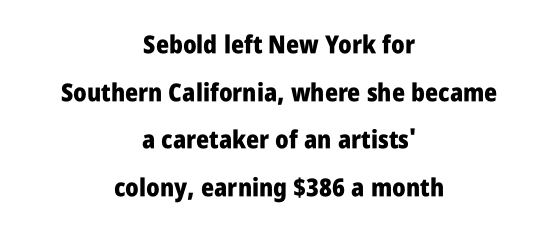
Heavy-handed strokes throughout: this text is bold. Nobody touched the tracking dial on this one. Honestly, there is no underline to notice here at all. Successive baselines arrive slowly, with a big drop between each. Is the block centered? Yes — each line is placed symmetrically about the middle.
